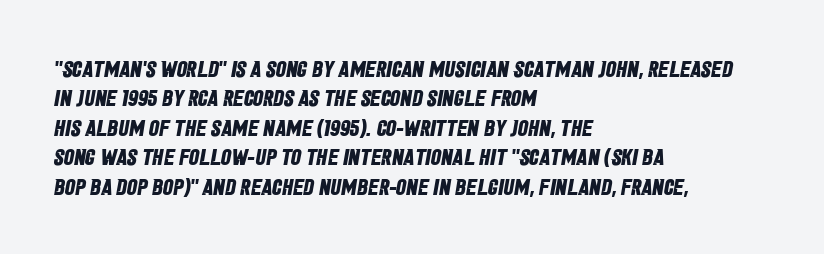
The vertical gap from one line to the next is medium. The characters look thick and weighty, a clear bold. Underlining? Definitely not there. This rendering uses left alignment, leaving the right contour irregular.
